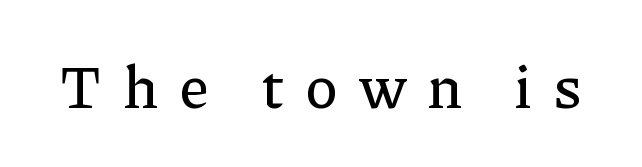
Think of a printed novel: that variable character pitch is what you see here. The face used here is seriffed, in the tradition of book romans. The gaps between neighbouring characters are conspicuously large. This is the regular roman posture of the typeface.
